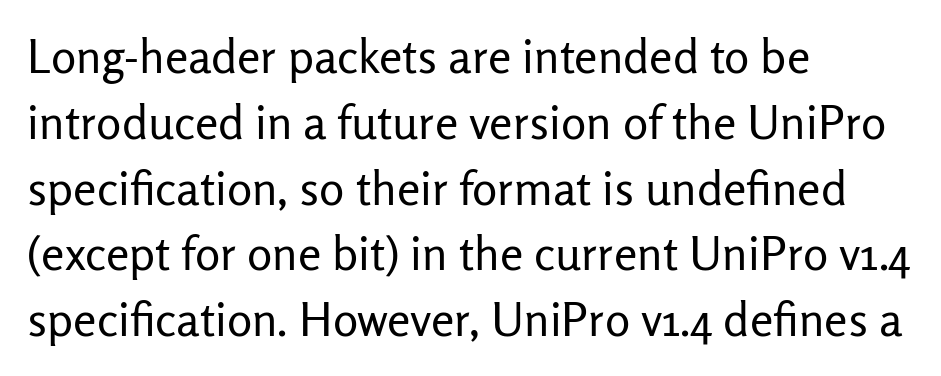
Q: Is the text bold? A: No.
Q: Is the text italic (slanted)? A: No, it is upright.
Q: Is the typeface a serif or a sans-serif typeface? A: Sans-serif.
Q: Is the text underlined? A: No.
Q: How is the paragraph aligned? A: Left-aligned.
Q: Is the spacing between letters normal or unusually wide? A: Normal.
Q: Is the spacing between lines tight, normal or loose? A: Normal.
Q: Width (condensed, normal, or wide)? A: Normal.
Q: Stroke contrast? A: Low.
Q: x-height? A: Medium.
Q: Monospaced? A: No.
